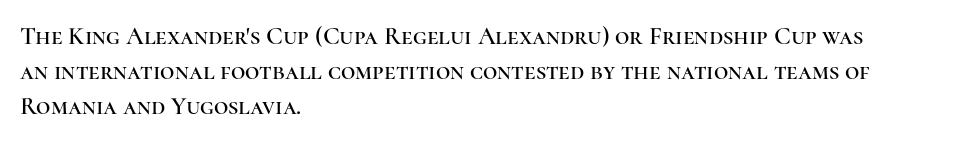
The rendering uses a moderate line-height, typical for paragraphs. A typesetter would call this zero additional tracking. Teacher's note: observe the even left margin — that is flush-left alignment. The string is rendered with underlining switched off. Posture: straight, roman, zero tilt.
